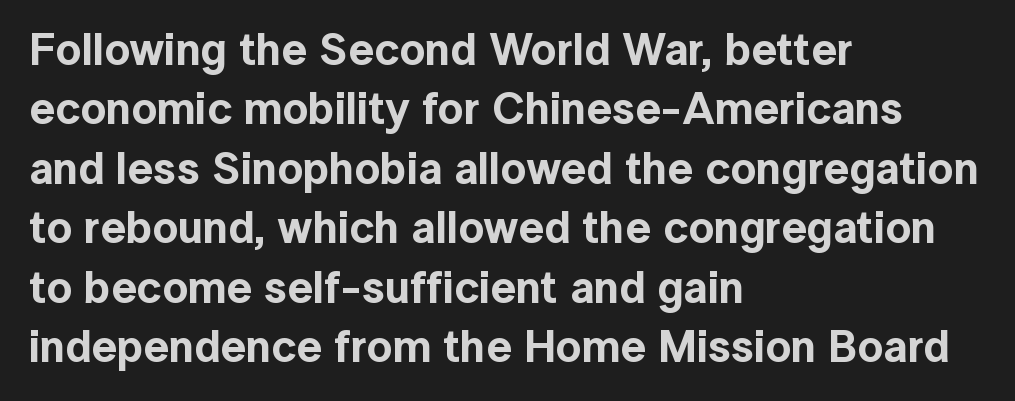
Q: Is the text italic (slanted)? A: No, it is upright.
Q: Is the typeface a serif or a sans-serif typeface? A: Sans-serif.
Q: Is the text underlined? A: No.
Q: How is the paragraph aligned? A: Left-aligned.
Q: Is the spacing between letters normal or unusually wide? A: Normal.
Q: Is the spacing between lines tight, normal or loose? A: Normal.
Q: Width (condensed, normal, or wide)? A: Normal.
Q: x-height? A: Medium.
Q: Monospaced? A: No.
